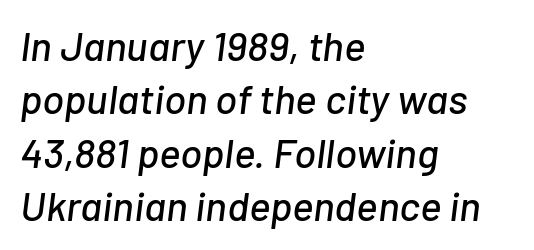
The image shows 41 px text type, italic (leaning right); set left-aligned, normal line spacing (1.3x), normal letter spacing, not underlined; low stroke contrast and a medium x-height.
